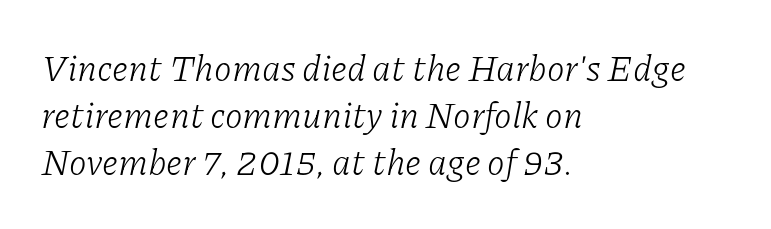
Q: Is the text bold? A: No.
Q: Is the text italic (slanted)? A: Yes, it leans right by about 11 degrees.
Q: Is the typeface a serif or a sans-serif typeface? A: Serif.
Q: Is the text underlined? A: No.
Q: How is the paragraph aligned? A: Left-aligned.
Q: Is the spacing between letters normal or unusually wide? A: Normal.
Q: Is the spacing between lines tight, normal or loose? A: Normal.
Q: Width (condensed, normal, or wide)? A: Normal.
Q: Stroke contrast? A: Low.
Q: x-height? A: Medium.
Q: Monospaced? A: No.
